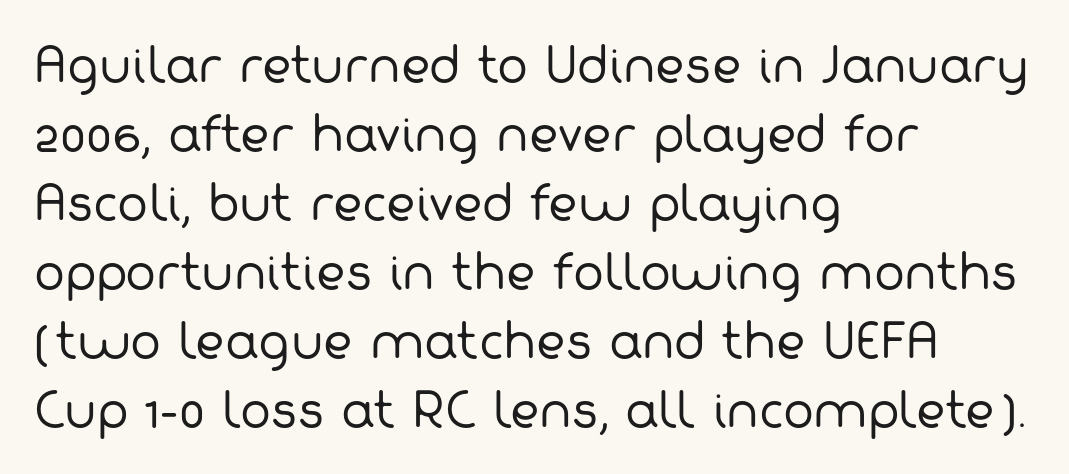
{"serif": "no", "bold": "no", "weight": "regular", "width": "normal", "stroke_contrast": "low", "x_height": "medium", "monospaced": "no", "underline": "no", "align": "left", "line_spacing": "normal", "line_spacing_ratio": 1.5, "letter_spacing": "normal", "letter_spacing_em": 0.0, "glyph_px": 46}
